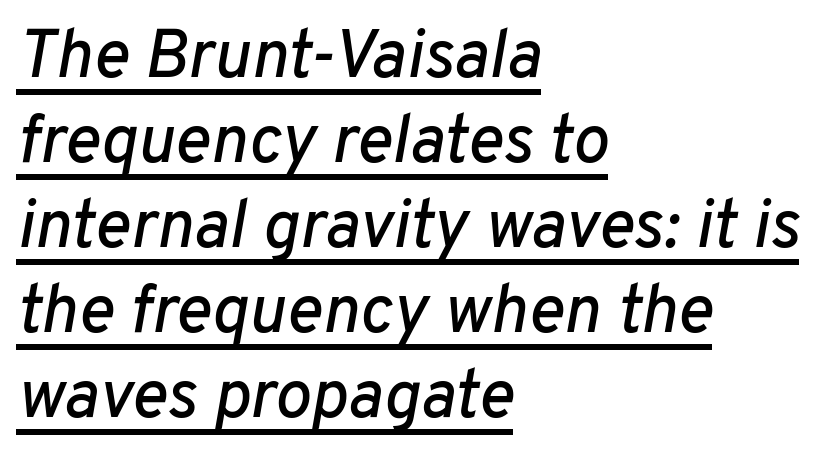
The image shows 68 px text type, italic (leaning right); set left-aligned, normal line spacing (1.25x), normal letter spacing, underlined; low stroke contrast and a medium x-height.
